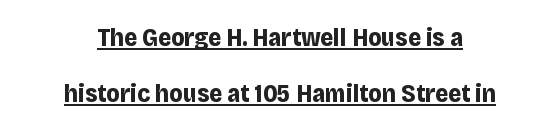
{"italic": "no", "bold": "yes", "underline": "yes", "align": "center", "line_spacing": "loose", "line_spacing_ratio": 2.23, "letter_spacing": "normal", "letter_spacing_em": 0.0, "glyph_px": 25}
